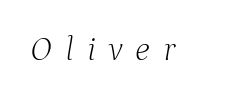
The image shows 34 px light serif type, italic (leaning right); set unusually wide letter spacing (+0.39 em), not underlined; low stroke contrast and a medium x-height.
